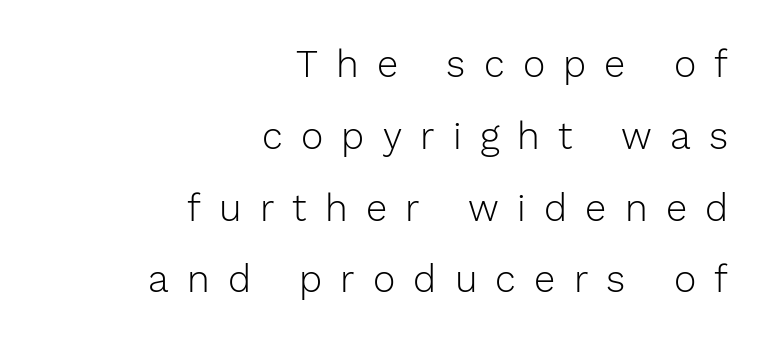
{"serif": "no", "italic": "no", "bold": "no", "weight": "light", "width": "normal", "stroke_contrast": "low", "x_height": "medium", "monospaced": "no", "underline": "no", "align": "right", "line_spacing_ratio": 1.89, "letter_spacing": "wide", "letter_spacing_em": 0.48, "glyph_px": 38}
